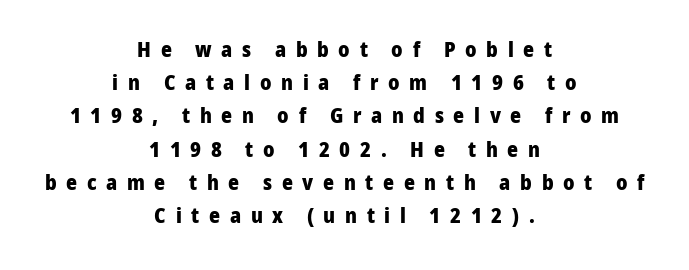
Q: Is the text bold? A: Yes.
Q: Is the text italic (slanted)? A: No, it is upright.
Q: Is the text underlined? A: No.
Q: How is the paragraph aligned? A: Centered.
Q: Is the spacing between letters normal or unusually wide? A: Unusually wide.
Q: Is the spacing between lines tight, normal or loose? A: Normal.
